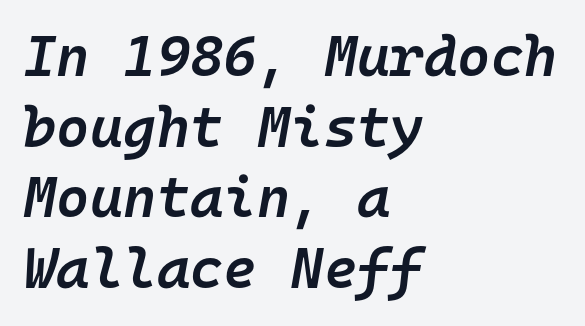
The face used here is a semibold: visibly heavier than regular, lighter than bold. The specimen reads as italic at a glance. One-word summary of the alignment: left. No word sits above an underline. The face used here is monospaced, like something from a code editor.
